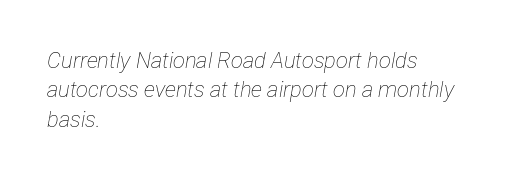
The image shows 22 px text type, italic (leaning right); set left-aligned, normal line spacing (1.34x), normal letter spacing, not underlined.
